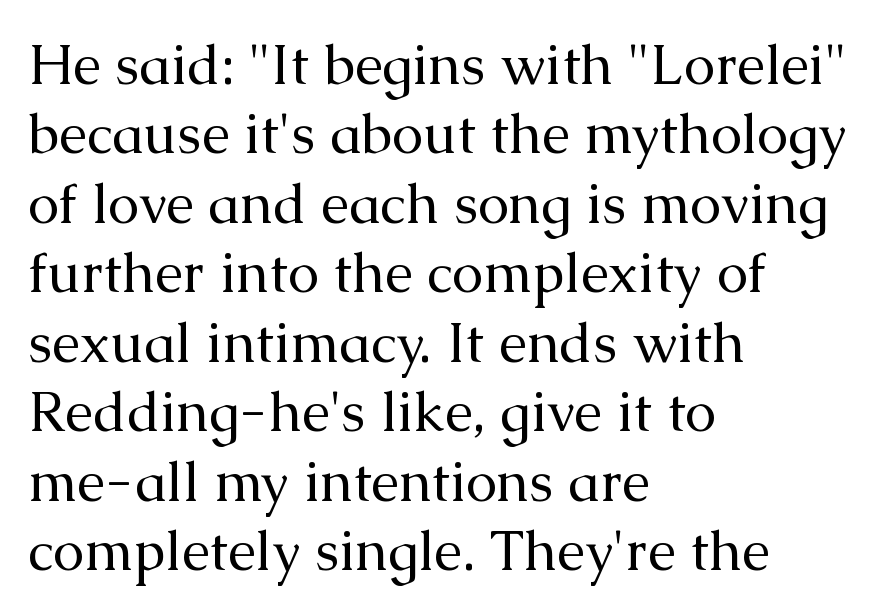
Tracking here is standard; glyphs follow each other at the usual distance. Compared with a centered layout, this one pins lines to the left instead. These lines are rendered in a variable-pitch font. If you drew a line through each stem, it would be perfectly vertical.
